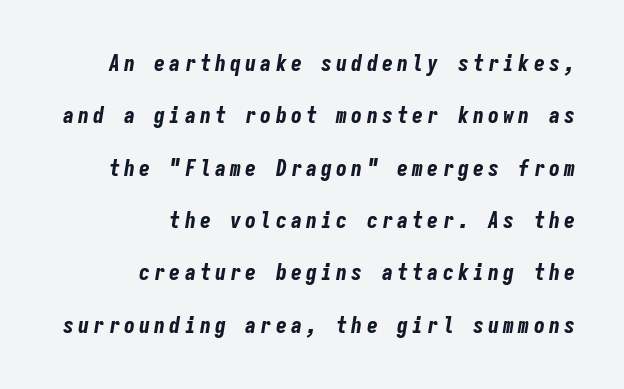
{"italic": "yes", "lean": "right", "slant_degrees": 9, "bold": "yes", "underline": "no", "align": "right", "line_spacing": "loose", "line_spacing_ratio": 2.38, "glyph_px": 22}
